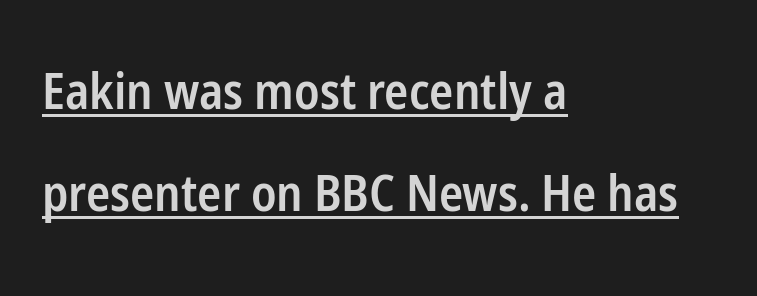
The image shows 50 px semibold, condensed sans-serif type, upright; set left-aligned, loose line spacing (2.04x), normal letter spacing, underlined; low stroke contrast and a medium x-height.
